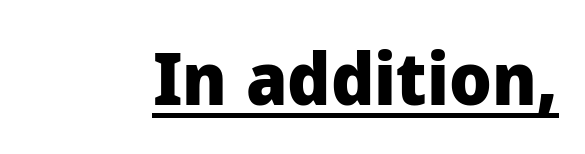
Q: Is the text bold? A: Yes.
Q: Is the text italic (slanted)? A: No, it is upright.
Q: Is the typeface a serif or a sans-serif typeface? A: Sans-serif.
Q: Is the text underlined? A: Yes.
Q: Is the spacing between letters normal or unusually wide? A: Normal.
Q: Width (condensed, normal, or wide)? A: Normal.
Q: Stroke contrast? A: Low.
Q: x-height? A: Medium.
Q: Monospaced? A: No.
